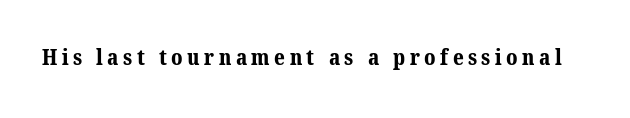
{"bold": "yes", "underline": "no", "letter_spacing": "wide", "letter_spacing_em": 0.21, "glyph_px": 21}
